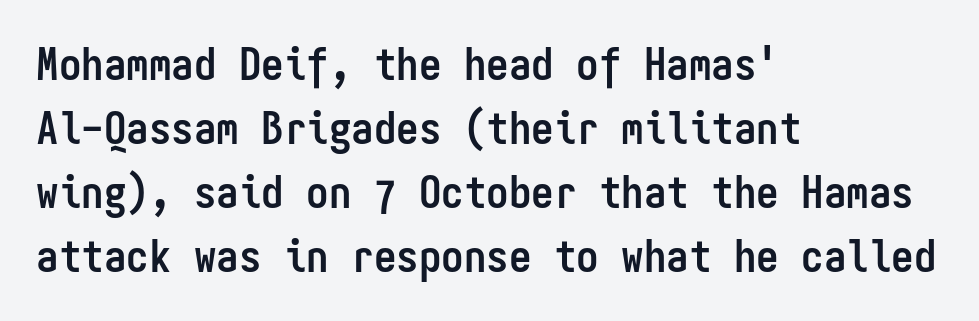
{"serif": "no", "italic": "no", "bold": "yes", "weight": "semibold", "width": "condensed", "stroke_contrast": "low", "x_height": "medium", "monospaced": "yes", "underline": "no", "align": "left", "line_spacing": "normal", "line_spacing_ratio": 1.42, "letter_spacing": "normal", "letter_spacing_em": 0.0, "glyph_px": 45}
